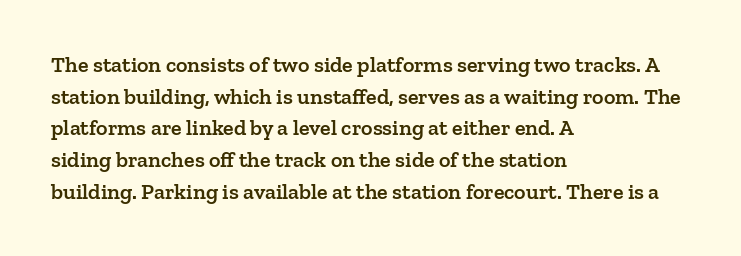
The image shows 22 px text type, upright; set left-aligned, normal line spacing (1.44x), normal letter spacing, not underlined.
